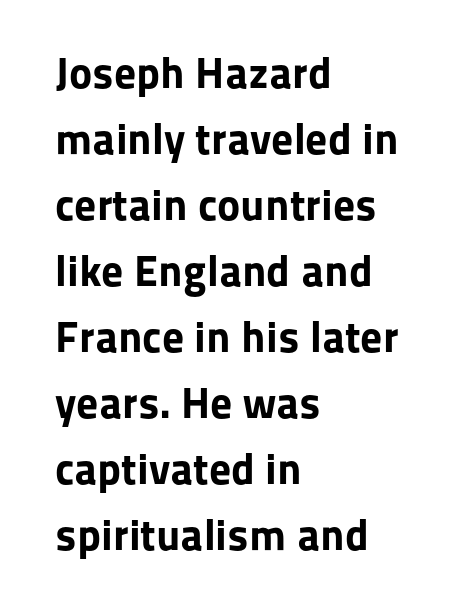
The image shows 44 px bold sans-serif type, upright; set left-aligned, normal line spacing (1.5x), normal letter spacing, not underlined; low stroke contrast and a medium x-height.
